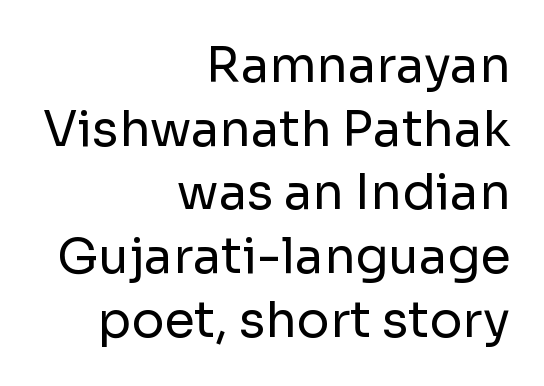
{"serif": "no", "italic": "no", "bold": "no", "weight": "regular", "width": "normal", "stroke_contrast": "low", "x_height": "medium", "monospaced": "no", "underline": "no", "align": "right", "line_spacing": "normal", "line_spacing_ratio": 1.3, "letter_spacing": "normal", "letter_spacing_em": 0.0, "glyph_px": 49}
